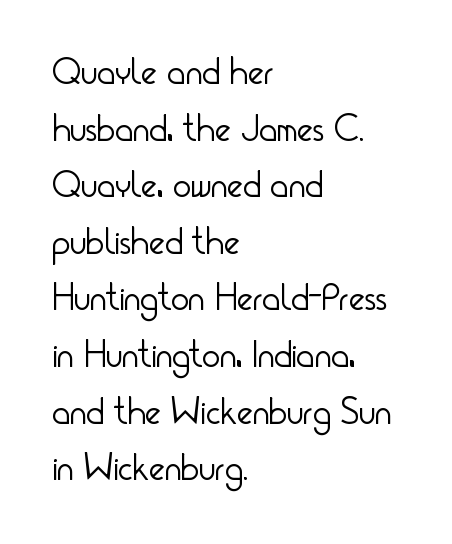
The image shows 38 px light, condensed sans-serif type, upright; set left-aligned, normal line spacing (1.49x), normal letter spacing, not underlined; low stroke contrast and a small x-height.
